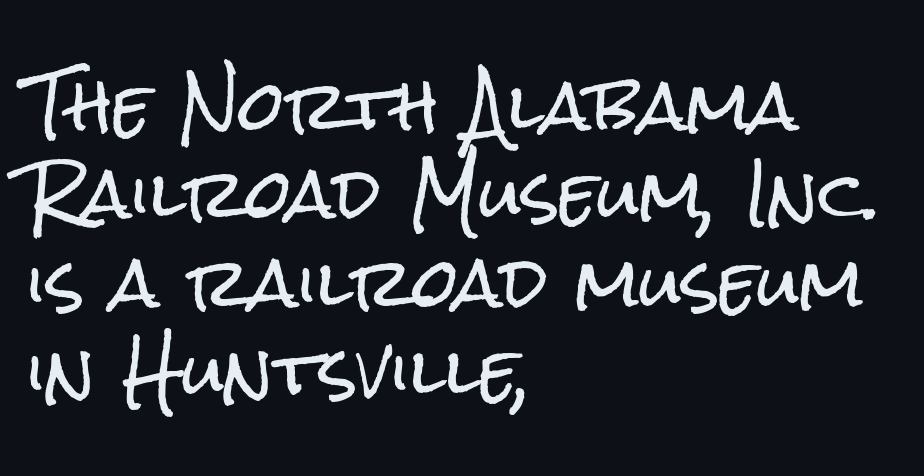
Q: Is the text italic (slanted)? A: No, it is upright.
Q: Is the typeface a serif or a sans-serif typeface? A: Sans-serif.
Q: Is the text underlined? A: No.
Q: How is the paragraph aligned? A: Left-aligned.
Q: Is the spacing between letters normal or unusually wide? A: Normal.
Q: Is the spacing between lines tight, normal or loose? A: Normal.
Q: Width (condensed, normal, or wide)? A: Condensed.
Q: Stroke contrast? A: Low.
Q: x-height? A: Medium.
Q: Monospaced? A: No.
